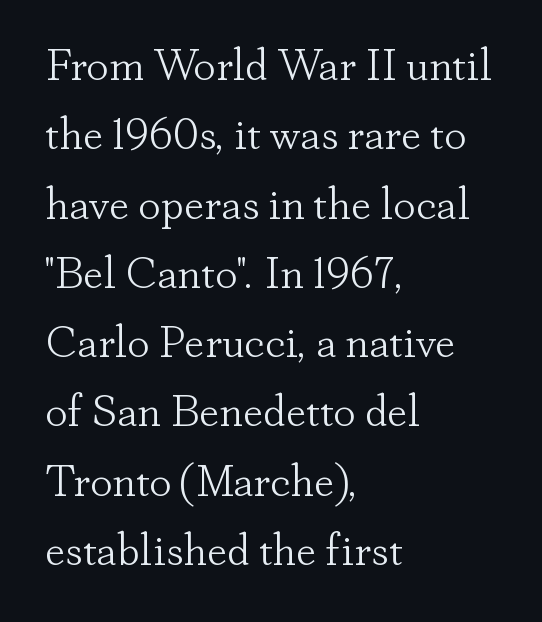
Q: Is the text bold? A: No.
Q: Is the text italic (slanted)? A: No, it is upright.
Q: Is the typeface a serif or a sans-serif typeface? A: Serif.
Q: Is the text underlined? A: No.
Q: How is the paragraph aligned? A: Left-aligned.
Q: Is the spacing between letters normal or unusually wide? A: Normal.
Q: Is the spacing between lines tight, normal or loose? A: Normal.
Q: Width (condensed, normal, or wide)? A: Normal.
Q: Stroke contrast? A: Low.
Q: x-height? A: Small.
Q: Monospaced? A: No.
